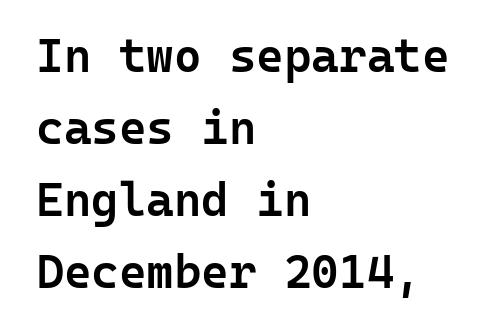
{"serif": "no", "italic": "no", "bold": "semi", "weight": "semibold", "width": "normal", "stroke_contrast": "low", "x_height": "medium", "monospaced": "yes", "underline": "no", "align": "left", "line_spacing": "normal", "line_spacing_ratio": 1.53, "letter_spacing": "normal", "letter_spacing_em": 0.0, "glyph_px": 47}
